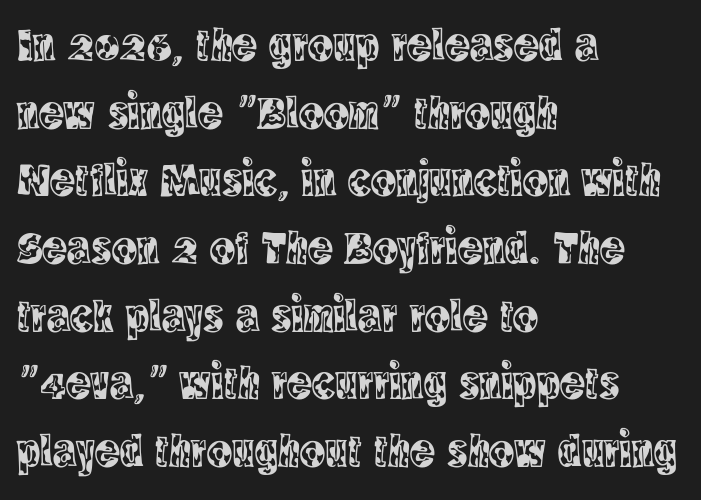
{"serif": "yes", "italic": "no", "width": "condensed", "x_height": "large", "monospaced": "no", "underline": "no", "align": "left", "line_spacing": "normal", "line_spacing_ratio": 1.44, "letter_spacing": "normal", "letter_spacing_em": 0.0, "glyph_px": 47}
